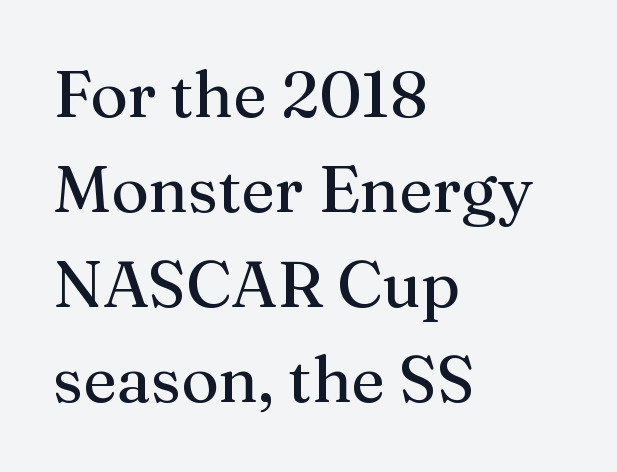
The image shows 65 px regular-weight serif type, upright; set left-aligned, normal line spacing (1.46x), normal letter spacing, not underlined; medium stroke contrast and a medium x-height.
